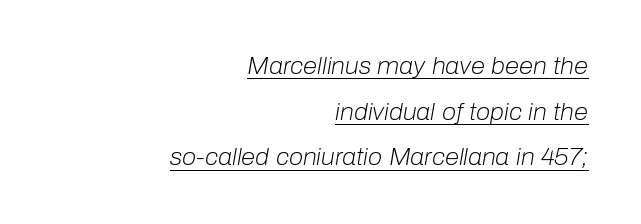
{"italic": "yes", "lean": "right", "slant_degrees": 10, "bold": "no", "underline": "yes", "align": "right", "line_spacing": "loose", "line_spacing_ratio": 1.98, "letter_spacing": "normal", "letter_spacing_em": 0.0, "glyph_px": 23}
